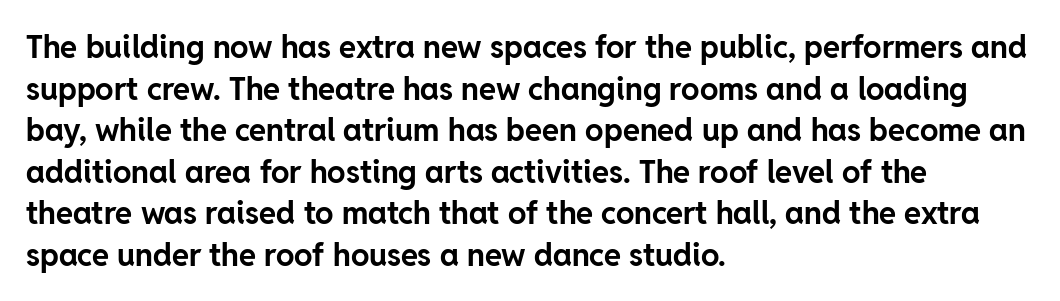
The image shows 31 px bold sans-serif type, upright; set left-aligned, normal line spacing (1.34x), normal letter spacing, not underlined; low stroke contrast and a medium x-height.
